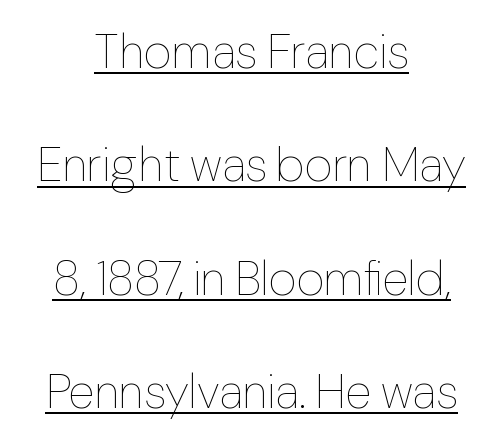
{"italic": "no", "bold": "no", "weight": "thin", "width": "normal", "stroke_contrast": "low", "x_height": "medium", "monospaced": "no", "underline": "yes", "align": "center", "line_spacing": "loose", "line_spacing_ratio": 2.36, "letter_spacing": "normal", "letter_spacing_em": 0.0, "glyph_px": 48}
